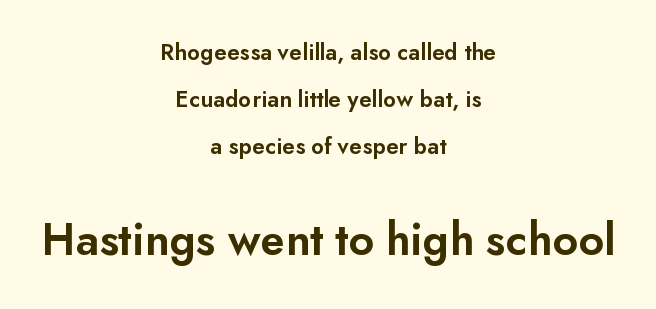
The image shows 47 px semibold sans-serif type, upright; set centered, loose line spacing (1.96x), normal letter spacing, not underlined; the second (bottom) block is 1.96x larger; low stroke contrast and a small x-height.
